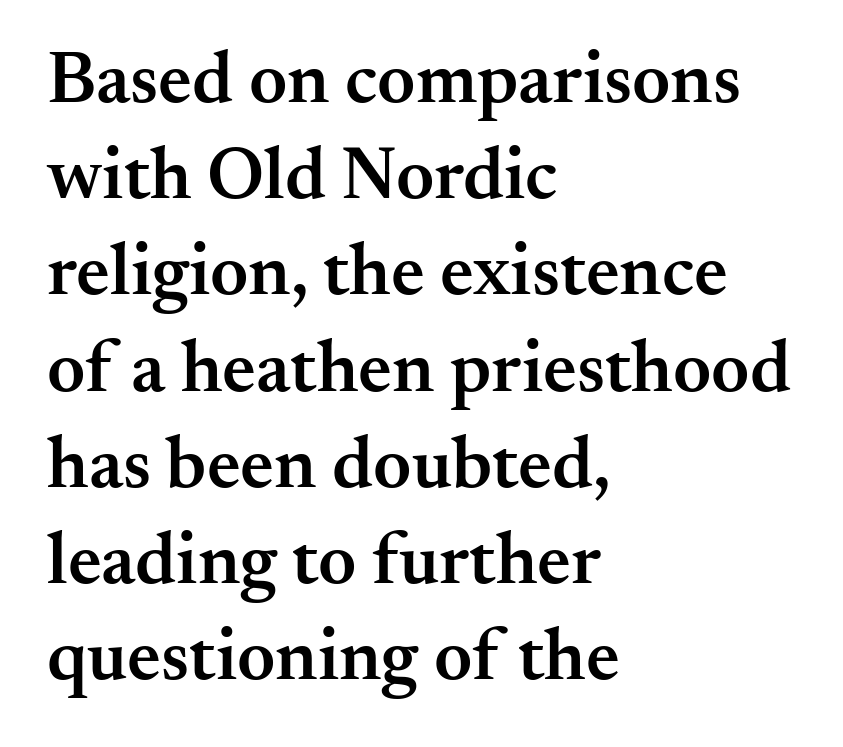
{"serif": "yes", "italic": "no", "bold": "semi", "weight": "semibold", "width": "normal", "stroke_contrast": "medium", "x_height": "small", "monospaced": "no", "underline": "no", "align": "left", "line_spacing": "normal", "line_spacing_ratio": 1.3, "letter_spacing": "normal", "letter_spacing_em": 0.0, "glyph_px": 74}
